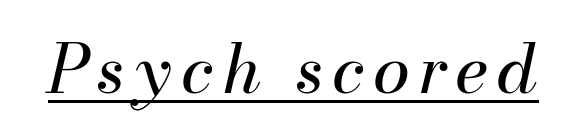
Style check: oblique. Emphasis is given by a line drawn under the lettering. Heft: none added — not bold. The face used here is proportionally spaced, like ordinary book or web type.
